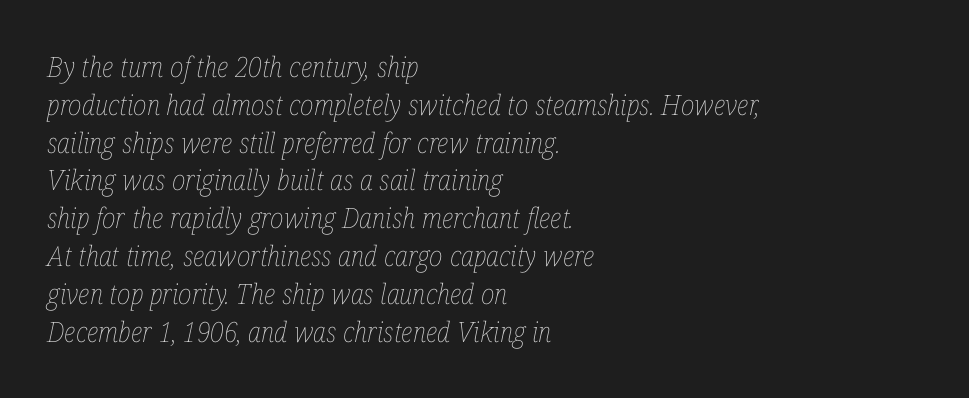
{"italic": "yes", "lean": "right", "slant_degrees": 12, "bold": "no", "weight": "thin", "width": "condensed", "stroke_contrast": "low", "x_height": "medium", "monospaced": "no", "underline": "no", "align": "left", "line_spacing": "normal", "line_spacing_ratio": 1.35, "letter_spacing": "normal", "letter_spacing_em": 0.0, "glyph_px": 28}
